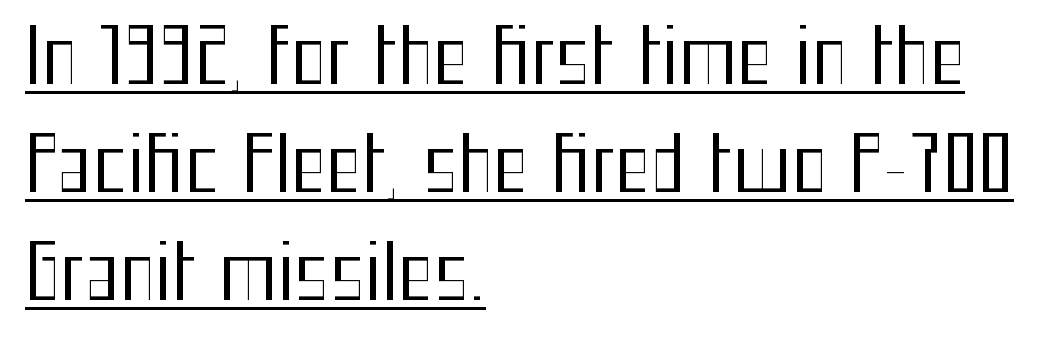
Q: Is the text bold? A: No.
Q: Is the text italic (slanted)? A: No, it is upright.
Q: Is the typeface a serif or a sans-serif typeface? A: Sans-serif.
Q: Is the text underlined? A: Yes.
Q: How is the paragraph aligned? A: Left-aligned.
Q: Is the spacing between letters normal or unusually wide? A: Normal.
Q: Is the spacing between lines tight, normal or loose? A: Normal.
Q: Width (condensed, normal, or wide)? A: Condensed.
Q: Stroke contrast? A: Medium.
Q: x-height? A: Medium.
Q: Monospaced? A: No.
